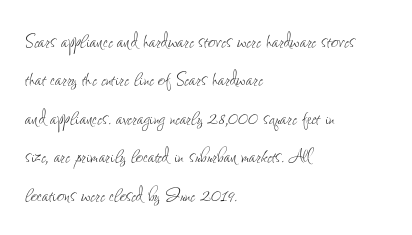
The image shows 25 px text type; set left-aligned, normal line spacing (1.54x), normal letter spacing, not underlined.
